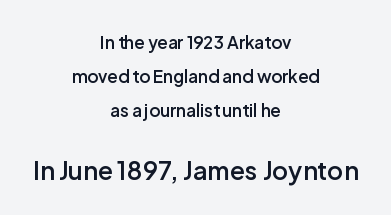
Letter spacing: default. Ordinary non-slanted type is in use. Typographic density is moderately raised because the face is semibold. Honestly, the rows look like they've been pulled way apart.
